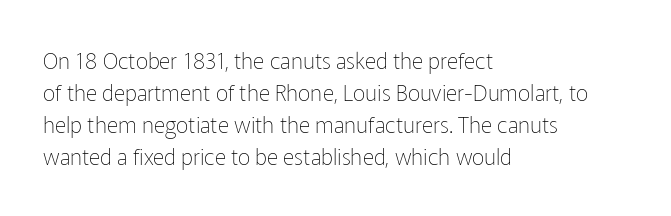
The image shows 22 px text type, upright; set left-aligned, normal line spacing (1.46x), normal letter spacing, not underlined.
